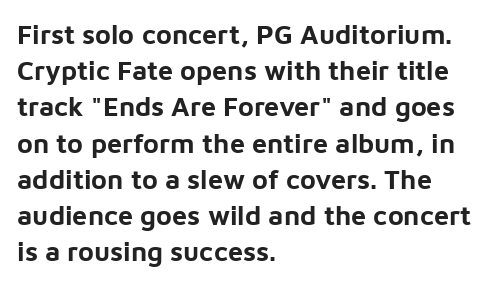
Q: Is the text bold? A: Yes.
Q: Is the text italic (slanted)? A: No, it is upright.
Q: Is the text underlined? A: No.
Q: How is the paragraph aligned? A: Left-aligned.
Q: Is the spacing between letters normal or unusually wide? A: Normal.
Q: Is the spacing between lines tight, normal or loose? A: Normal.
